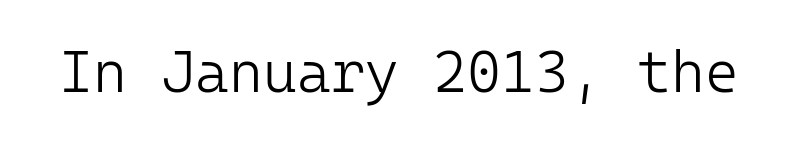
Q: Is the text bold? A: No.
Q: Is the text italic (slanted)? A: No, it is upright.
Q: Is the typeface a serif or a sans-serif typeface? A: Sans-serif.
Q: Is the text underlined? A: No.
Q: Is the spacing between letters normal or unusually wide? A: Normal.
Q: Width (condensed, normal, or wide)? A: Normal.
Q: Stroke contrast? A: Low.
Q: x-height? A: Medium.
Q: Monospaced? A: Yes.
